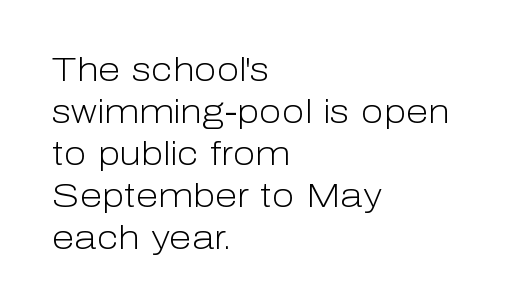
Q: Is the text bold? A: No.
Q: Is the text italic (slanted)? A: No, it is upright.
Q: Is the typeface a serif or a sans-serif typeface? A: Sans-serif.
Q: Is the text underlined? A: No.
Q: How is the paragraph aligned? A: Left-aligned.
Q: Is the spacing between letters normal or unusually wide? A: Normal.
Q: Is the spacing between lines tight, normal or loose? A: Normal.
Q: Width (condensed, normal, or wide)? A: Normal.
Q: Stroke contrast? A: Low.
Q: x-height? A: Medium.
Q: Monospaced? A: No.
